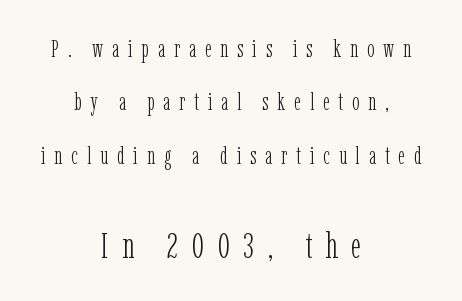
{"serif": "yes", "italic": "no", "bold": "no", "weight": "light", "width": "condensed", "stroke_contrast": "low", "x_height": "medium", "monospaced": "no", "underline": "no", "align": "center", "line_spacing": "loose", "line_spacing_ratio": 2.22, "letter_spacing": "wide", "letter_spacing_em": 0.37, "larger_block": "second", "size_ratio": 1.5, "glyph_px": 36}
